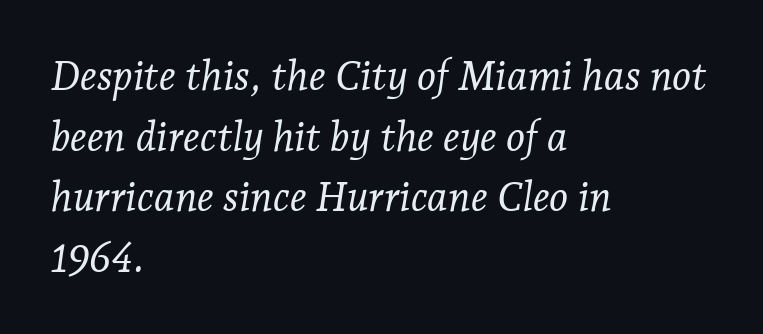
The image shows 41 px light serif type, italic (leaning right); set left-aligned, normal line spacing (1.48x), normal letter spacing, not underlined; low stroke contrast and a medium x-height.
